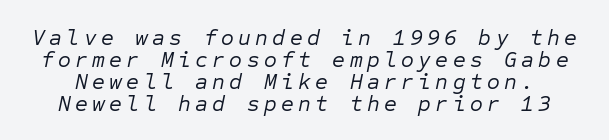
Descenders hang freely into open space. Baseline-to-baseline distance is barely more than the letter height. Characters are canted at an angle relative to the baseline's perpendicular. This is not heavy type; no bold has been used. Look at the tracking — it's clearly loosened, letters drifting apart.
